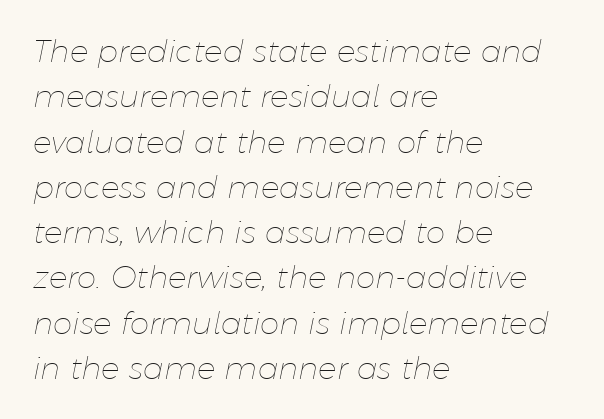
Q: Is the text bold? A: No.
Q: Is the text italic (slanted)? A: Yes, it leans right by about 11 degrees.
Q: Is the text underlined? A: No.
Q: How is the paragraph aligned? A: Left-aligned.
Q: Is the spacing between letters normal or unusually wide? A: Normal.
Q: Is the spacing between lines tight, normal or loose? A: Normal.
Q: Width (condensed, normal, or wide)? A: Normal.
Q: Stroke contrast? A: Low.
Q: x-height? A: Medium.
Q: Monospaced? A: No.
